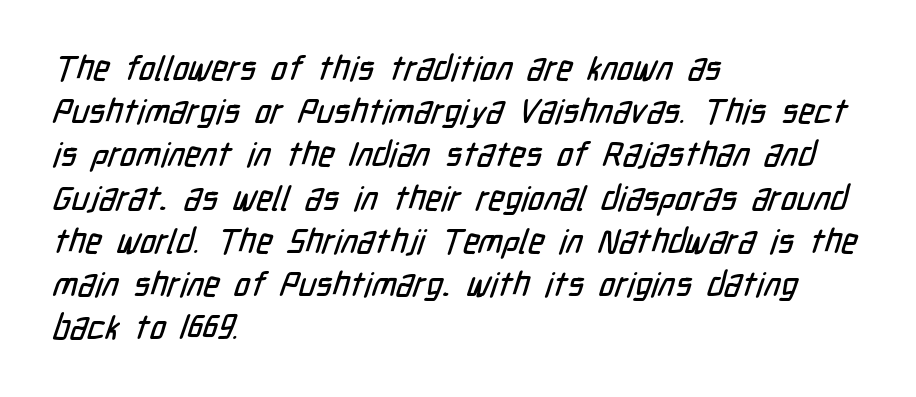
The image shows 34 px condensed sans-serif type; set left-aligned, normal line spacing (1.27x), normal letter spacing, not underlined; low stroke contrast and a medium x-height.
